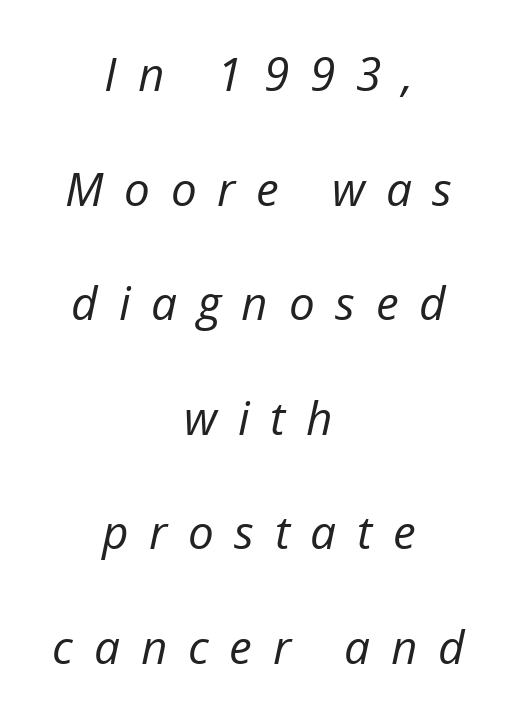
{"italic": "yes", "lean": "right", "slant_degrees": 12, "bold": "no", "weight": "regular", "width": "normal", "stroke_contrast": "low", "x_height": "medium", "monospaced": "no", "underline": "no", "align": "center", "line_spacing": "loose", "line_spacing_ratio": 2.49, "letter_spacing": "wide", "letter_spacing_em": 0.45, "glyph_px": 46}
